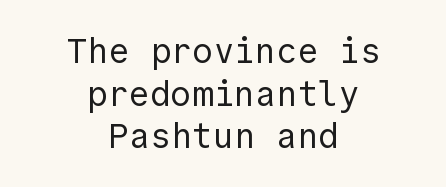
The image shows 35 px regular-weight sans-serif type, upright; set centered, line spacing 1.22x, normal letter spacing, not underlined; a medium x-height.
